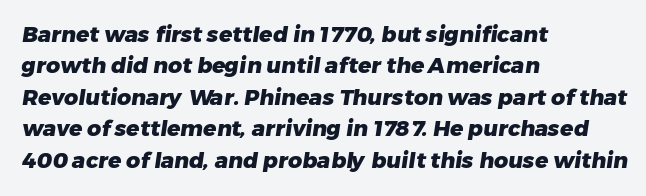
Students, this is bold: see how much ink each stroke carries. A typesetter would call this leading conventional body-copy spacing. A classic flush-left, rag-right setting is used for this passage. Does extra space separate the letters? No, they use regular spacing.
